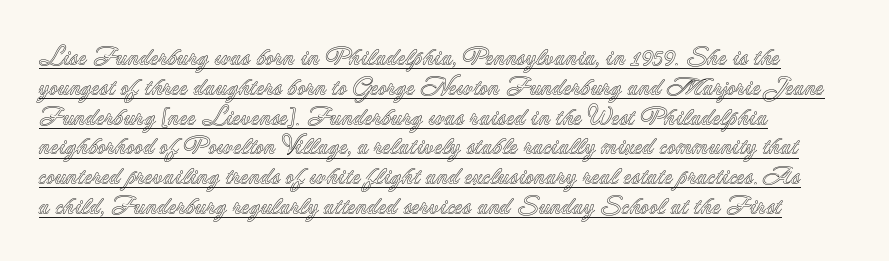
Tracking here is standard; glyphs follow each other at the usual distance. Each line starts at the same left margin while the right side varies. What decoration does the sample have? An underline.
